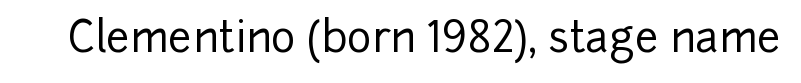
Is there any slant? The stems are plumb. Default kerning and tracking; the words read as compact shapes. Think of a printed novel: that variable character pitch is what you see here. You can tell from the bare stems that sans-serif type was used. Descenders are the only things crossing below the line.
